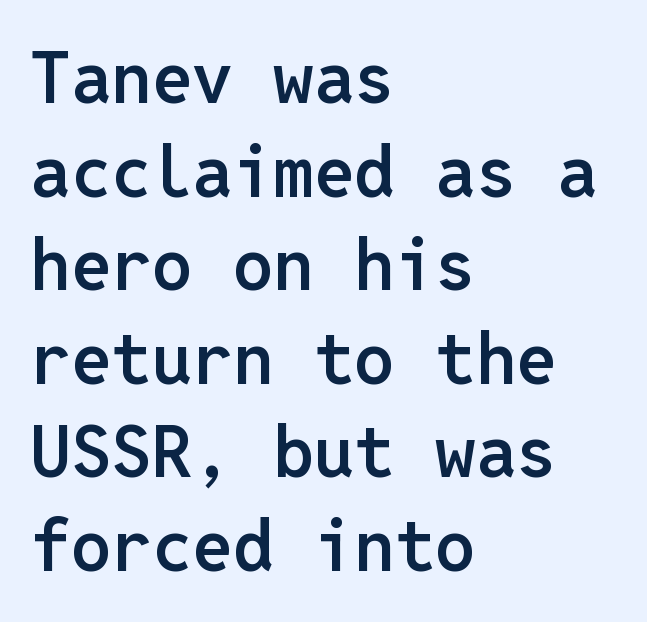
The rendering keeps characters at their native spacing. Each letter, wide or thin by design, is forced into the same width here. Whoever set this chose a conventional vertical rhythm. Upright lettering throughout. All the whitespace from short lines collects on the right.
